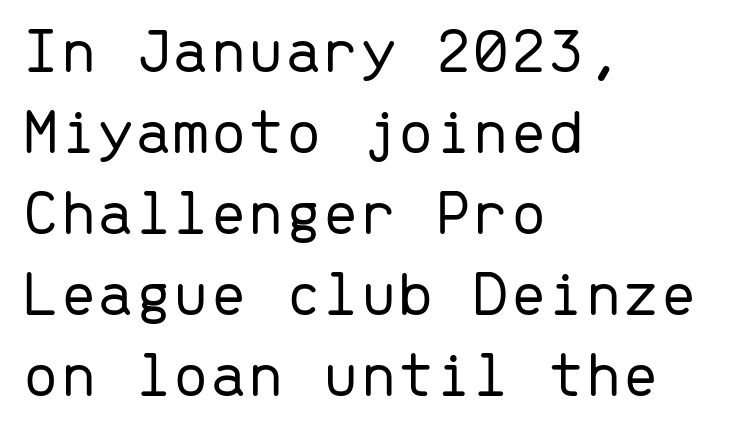
This sample has the even, mechanical cadence of fixed-width lettering. The gaps between neighbouring characters are ordinary and unremarkable. Descenders are the only things crossing below the line. Stems here are at most as thick as an everyday book face. A sans-serif font was chosen for this passage.
